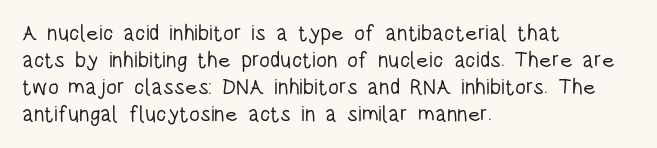
{"italic": "no", "bold": "no", "underline": "no", "align": "left", "line_spacing_ratio": 1.22, "letter_spacing": "normal", "letter_spacing_em": 0.0, "glyph_px": 22}
